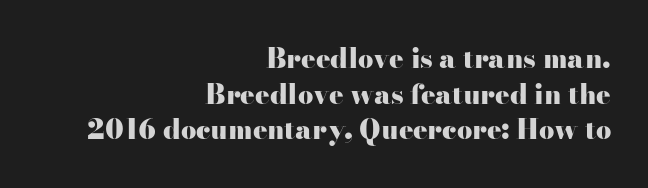
{"italic": "no", "bold": "yes", "underline": "no", "align": "right", "line_spacing": "normal", "line_spacing_ratio": 1.32, "letter_spacing": "normal", "letter_spacing_em": 0.0, "glyph_px": 27}
